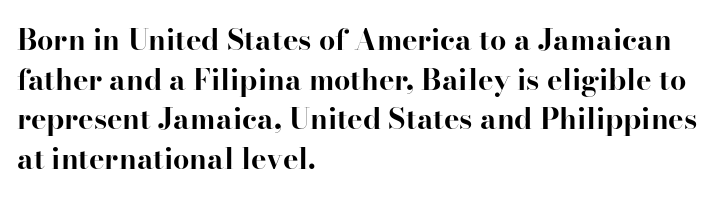
Q: Is the text bold? A: Yes.
Q: Is the text italic (slanted)? A: No, it is upright.
Q: Is the typeface a serif or a sans-serif typeface? A: Serif.
Q: Is the text underlined? A: No.
Q: How is the paragraph aligned? A: Left-aligned.
Q: Is the spacing between letters normal or unusually wide? A: Normal.
Q: Is the spacing between lines tight, normal or loose? A: Normal.
Q: Width (condensed, normal, or wide)? A: Normal.
Q: Stroke contrast? A: High.
Q: x-height? A: Small.
Q: Monospaced? A: No.
